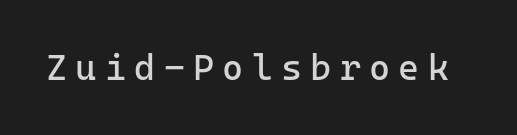
Q: Is the text bold? A: No.
Q: Is the text italic (slanted)? A: No, it is upright.
Q: Is the typeface a serif or a sans-serif typeface? A: Sans-serif.
Q: Is the text underlined? A: No.
Q: Is the spacing between letters normal or unusually wide? A: Unusually wide.
Q: Width (condensed, normal, or wide)? A: Normal.
Q: Stroke contrast? A: Low.
Q: x-height? A: Medium.
Q: Monospaced? A: Yes.
